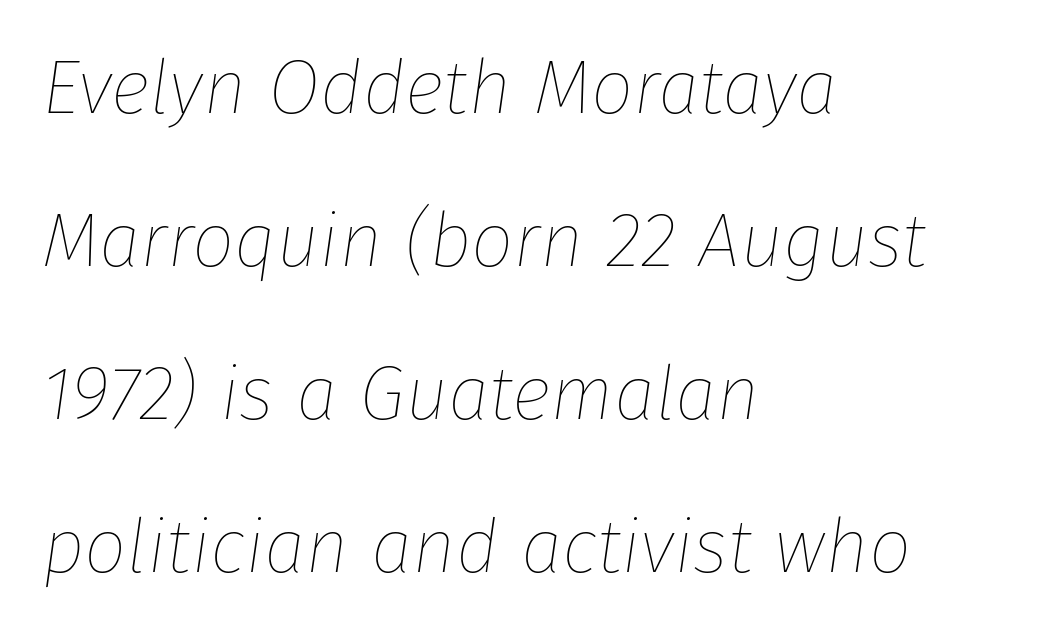
Rendered with sloped, italic letterforms. Words appear dense and cohesive because spacing is normal. Lines of text with bare space underneath. The face used here is proportionally spaced, like ordinary book or web type.
